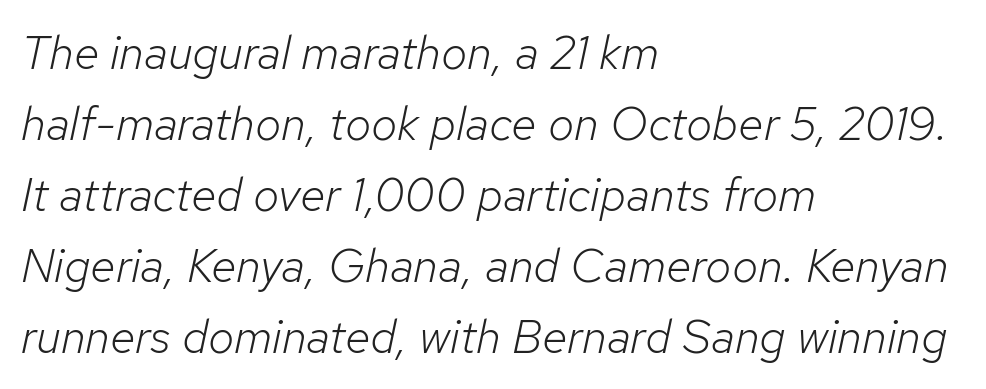
The specimen omits any rule beneath the text block's lines. Each word holds together tightly as a unit, with standard inter-letter gaps. Note the varied advance widths — an 'i' is clearly narrower than an 'm'. The lettering tilts uniformly, giving the passage an italic look.
